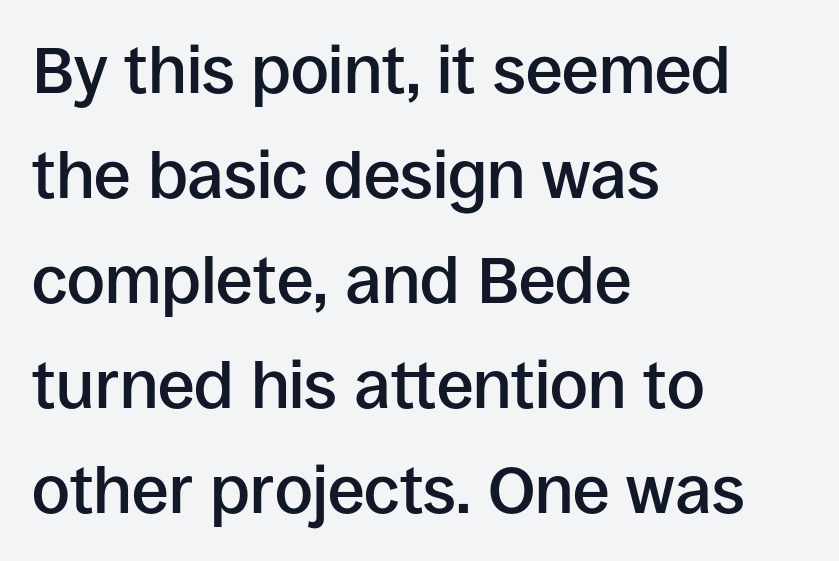
The leading is moderate, giving the passage an even texture. In CSS terms this would be text-align: left. Varying glyph widths throughout — classic text-font behaviour. Descenders hang freely into open space. The letterforms sit shoulder to shoulder at normal distance.
